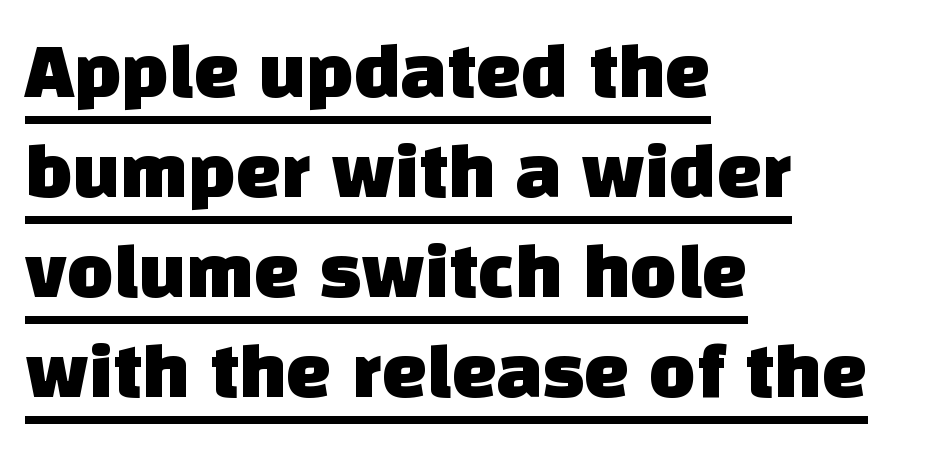
{"serif": "no", "width": "normal", "stroke_contrast": "low", "x_height": "large", "monospaced": "no", "underline": "yes", "align": "left", "line_spacing": "normal", "line_spacing_ratio": 1.25, "letter_spacing": "normal", "letter_spacing_em": 0.0, "glyph_px": 80}
